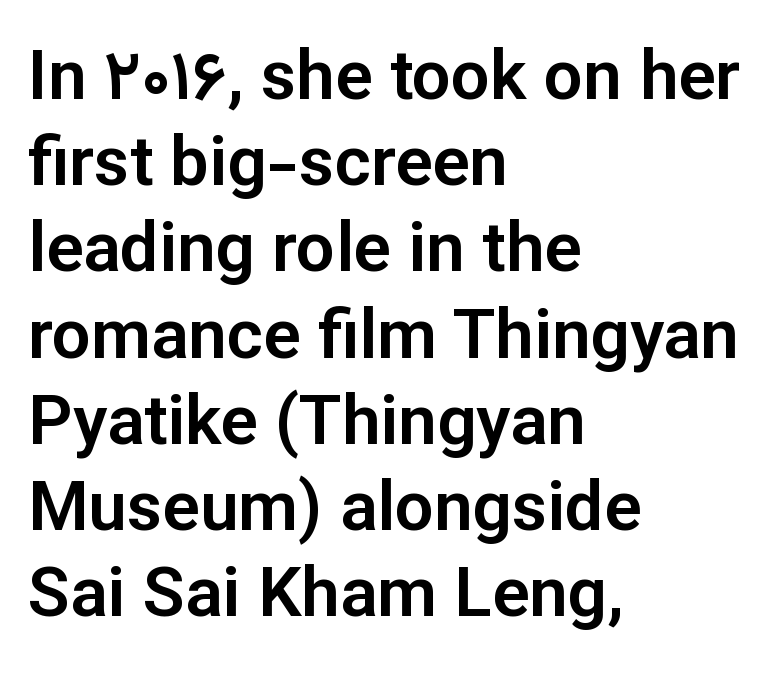
Each letter's strokes conclude bluntly, with no projecting serifs. The leading is moderate, giving the passage an even texture. Horizontally, the lines are justified to the leading edge only. The passage shown has conventional tracking throughout. Looks like regular typesetting: each glyph gets only the width it needs. Vertical strokes here are truly vertical.
